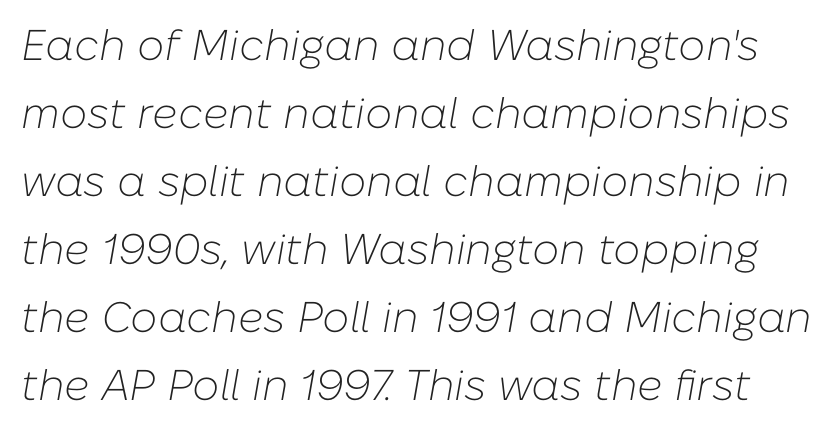
The image shows 43 px light type, italic (leaning right); set normal line spacing (1.58x), normal letter spacing, not underlined; low stroke contrast and a medium x-height.
